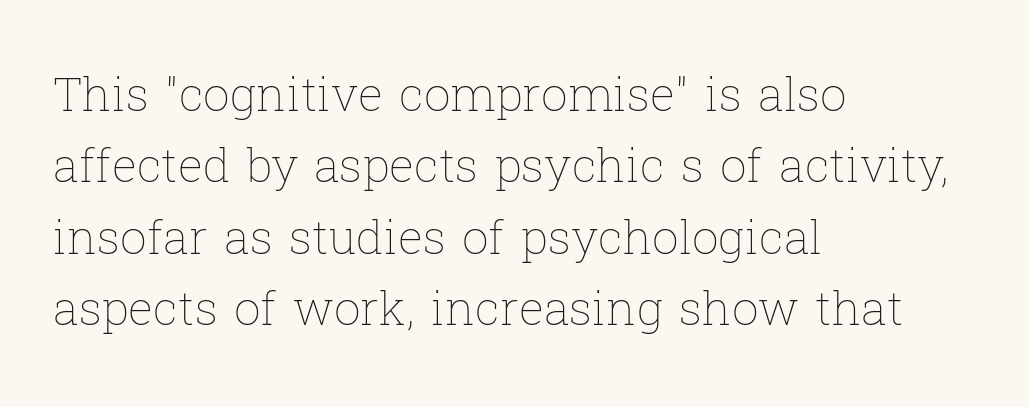
The image shows 47 px thin type, upright; set left-aligned, normal line spacing (1.52x), normal letter spacing, not underlined; low stroke contrast and a medium x-height.
